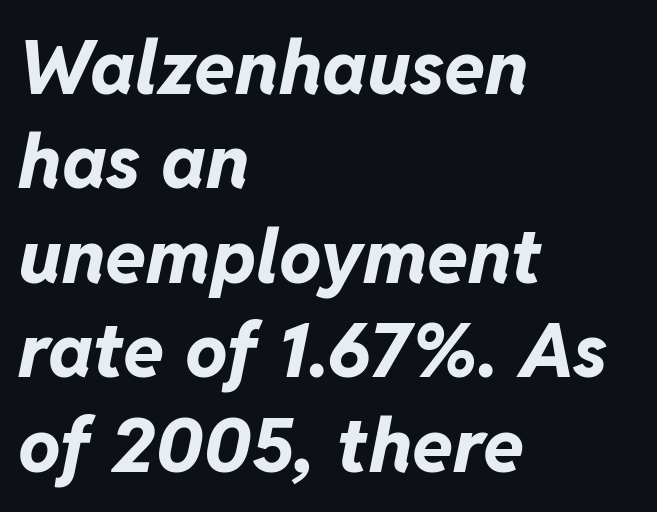
{"italic": "yes", "lean": "right", "slant_degrees": 11, "bold": "yes", "weight": "bold", "width": "normal", "stroke_contrast": "low", "x_height": "medium", "monospaced": "no", "underline": "no", "align": "left", "line_spacing": "normal", "line_spacing_ratio": 1.26, "letter_spacing": "normal", "letter_spacing_em": 0.0, "glyph_px": 75}
